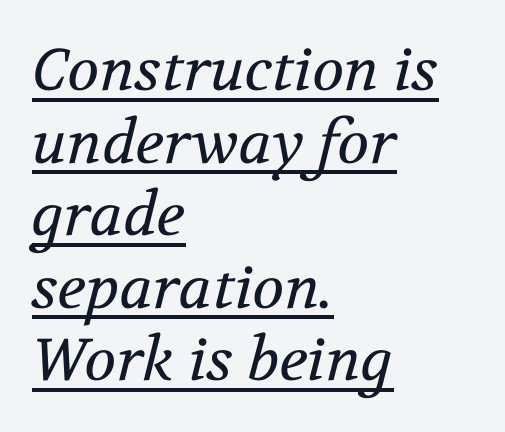
{"serif": "yes", "italic": "yes", "lean": "right", "slant_degrees": 12, "bold": "no", "weight": "regular", "width": "normal", "stroke_contrast": "medium", "x_height": "medium", "monospaced": "no", "underline": "yes", "align": "left", "line_spacing_ratio": 1.23, "letter_spacing": "normal", "letter_spacing_em": 0.0, "glyph_px": 59}
